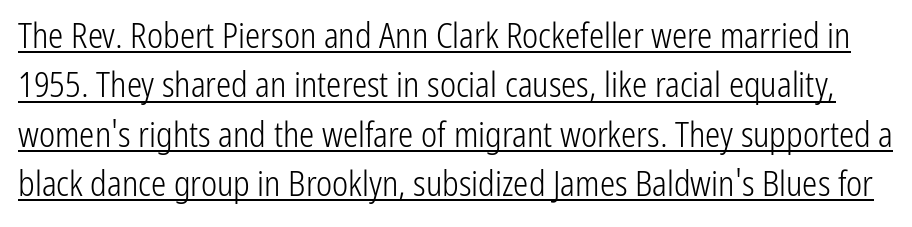
If you drew a line through each stem, it would be perfectly vertical. Here the designer chose a conventional face with non-uniform glyph widths. The typesetter has applied underlining to the passage shown. Standard letterfit; no display-style spreading of the glyphs. The cut favours lightness, reaching ordinary text weight at its darkest. What kind of face is this? One without serifs — a sans.
